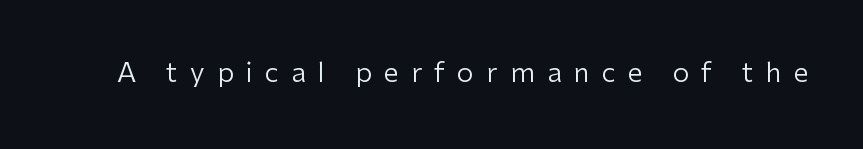
Unlike italic type, these characters show no tilt at all. A bare baseline throughout the passage. Heft: none added — not bold. Between one letter and the next there's a generous, obvious gap.
